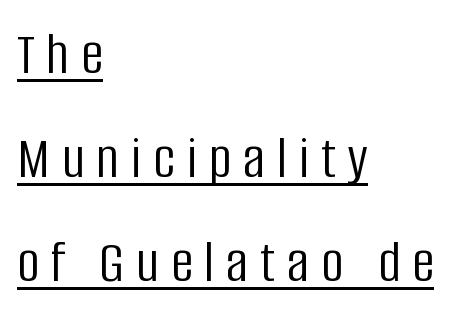
The image shows 62 px light, condensed sans-serif type, upright; set left-aligned, normal line spacing (1.68x), underlined; low stroke contrast and a large x-height.
